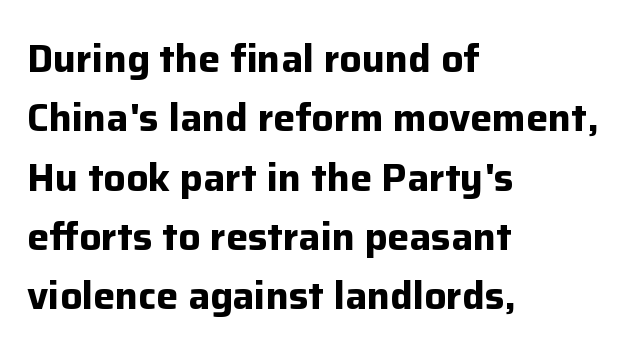
The image shows 39 px bold sans-serif type, upright; set left-aligned, normal line spacing (1.52x), normal letter spacing, not underlined; low stroke contrast and a medium x-height.
